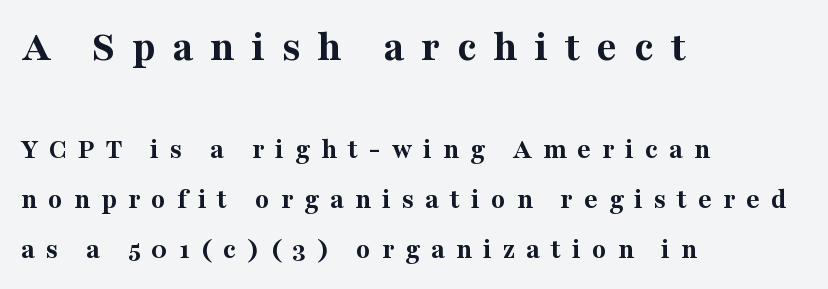
{"serif": "yes", "italic": "no", "bold": "yes", "weight": "bold", "width": "normal", "stroke_contrast": "medium", "x_height": "medium", "monospaced": "no", "underline": "no", "align": "left", "line_spacing_ratio": 1.72, "letter_spacing": "wide", "letter_spacing_em": 0.38, "larger_block": "first", "size_ratio": 1.52, "glyph_px": 44}
